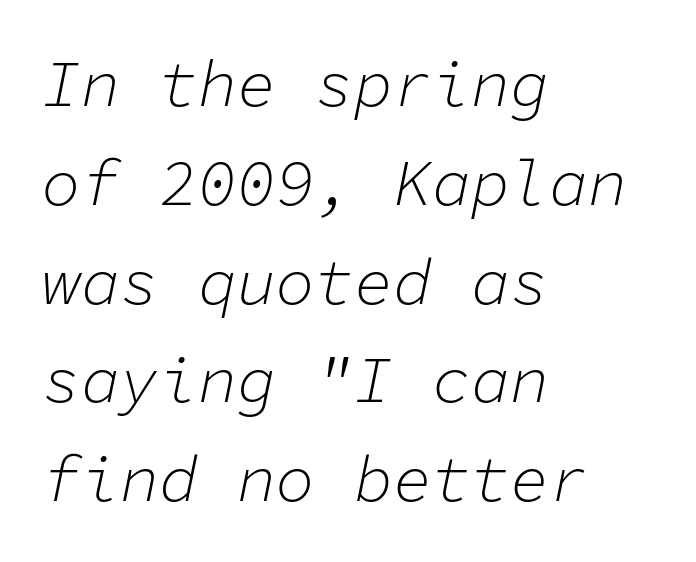
Q: Is the text bold? A: No.
Q: Is the text italic (slanted)? A: Yes, it leans right by about 11 degrees.
Q: Is the text underlined? A: No.
Q: How is the paragraph aligned? A: Left-aligned.
Q: Is the spacing between letters normal or unusually wide? A: Normal.
Q: Is the spacing between lines tight, normal or loose? A: Normal.
Q: Width (condensed, normal, or wide)? A: Normal.
Q: Stroke contrast? A: Low.
Q: x-height? A: Medium.
Q: Monospaced? A: Yes.
